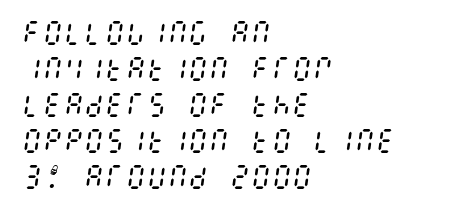
Standard letterfit; no display-style spreading of the glyphs. On a weight scale, this lands at 450 or below. Alignment: flush left. Vertically, the passage feels balanced, rows spaced as you'd expect. The whole block is typeset with a tilt. Check the space under the baseline: it is left empty.
